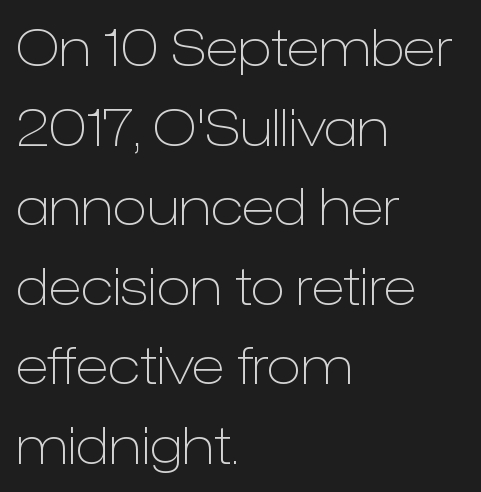
Stems and bowls with no extra thickness — not bold. Serifs: no, the terminals of the letterforms are clean. Posture: vertical. Varying glyph widths throughout — classic text-font behaviour. Each row of text sits above clean, open space. The lines in this sample share a left origin and differ only in where they stop.
